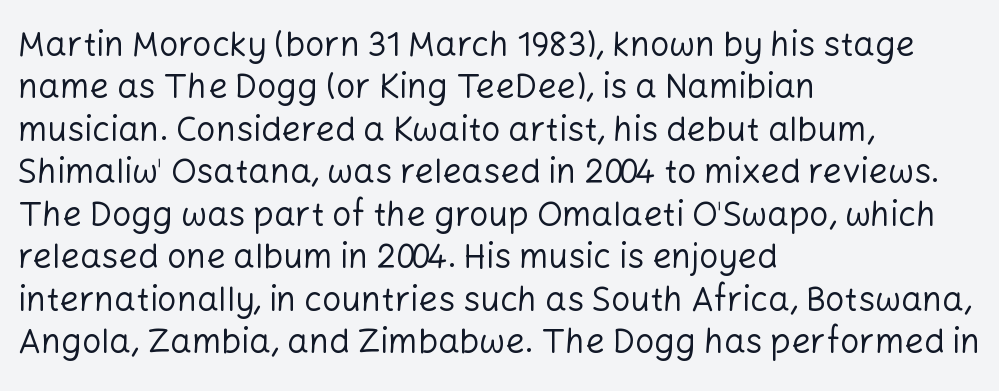
The image shows 34 px regular-weight sans-serif type, upright; set left-aligned, normal line spacing (1.25x), normal letter spacing, not underlined; low stroke contrast and a medium x-height.
